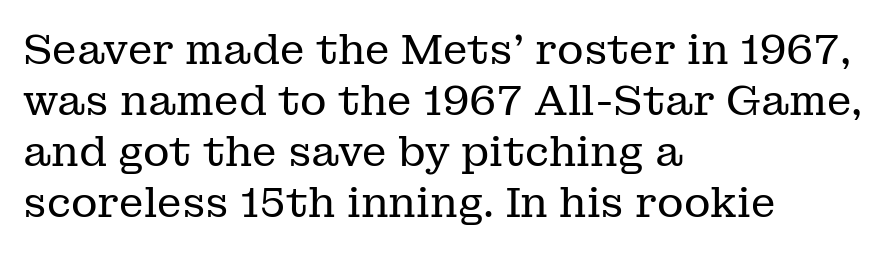
Stem width sits at or under what a default text font uses. The font's upright variant was chosen for this text. The rendering keeps characters at their native spacing. These lines are rendered in a variable-pitch font. Descenders are the only things crossing below the line.
